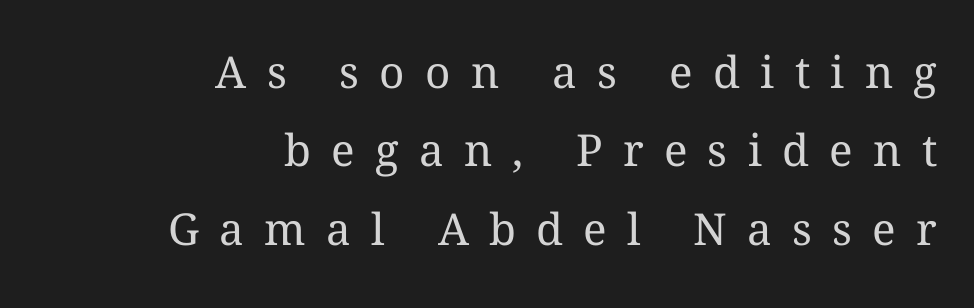
Q: Is the text bold? A: No.
Q: Is the text italic (slanted)? A: No, it is upright.
Q: Is the text underlined? A: No.
Q: How is the paragraph aligned? A: Right-aligned.
Q: Is the spacing between letters normal or unusually wide? A: Unusually wide.
Q: Width (condensed, normal, or wide)? A: Normal.
Q: Stroke contrast? A: Medium.
Q: x-height? A: Medium.
Q: Monospaced? A: No.
